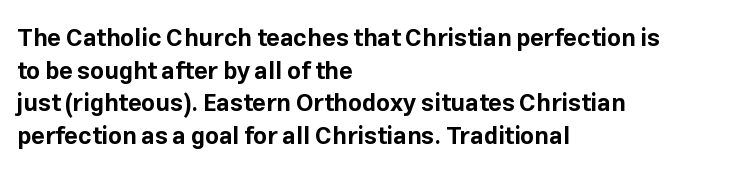
{"italic": "no", "bold": "yes", "underline": "no", "align": "left", "line_spacing": "normal", "line_spacing_ratio": 1.36, "letter_spacing": "normal", "letter_spacing_em": 0.0, "glyph_px": 24}
